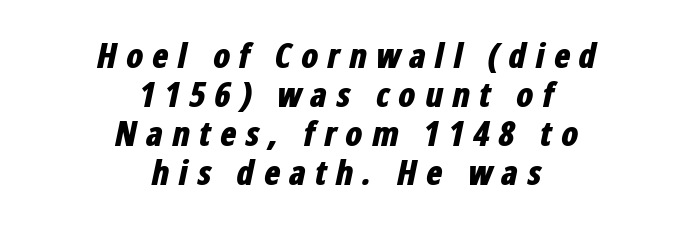
The image shows 34 px bold, condensed type, italic (leaning right); set centered, tight line spacing (1.15x), unusually wide letter spacing (+0.25 em), not underlined; low stroke contrast and a medium x-height.
